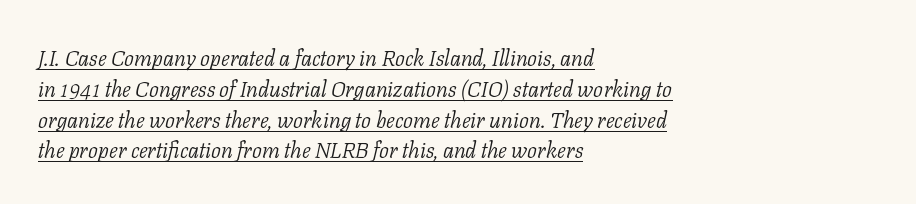
Q: Is the text bold? A: No.
Q: Is the text italic (slanted)? A: Yes, it leans right by about 11 degrees.
Q: Is the text underlined? A: Yes.
Q: How is the paragraph aligned? A: Left-aligned.
Q: Is the spacing between letters normal or unusually wide? A: Normal.
Q: Is the spacing between lines tight, normal or loose? A: Normal.
